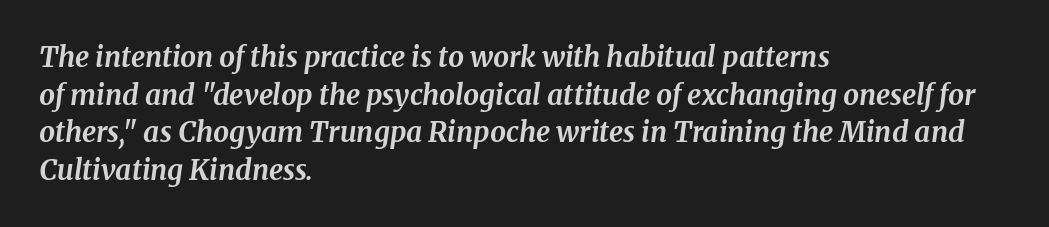
Q: Is the text bold? A: Yes.
Q: Is the text italic (slanted)? A: Yes, it leans right by about 8 degrees.
Q: Is the typeface a serif or a sans-serif typeface? A: Serif.
Q: Is the text underlined? A: No.
Q: How is the paragraph aligned? A: Left-aligned.
Q: Is the spacing between letters normal or unusually wide? A: Normal.
Q: Is the spacing between lines tight, normal or loose? A: Normal.
Q: Width (condensed, normal, or wide)? A: Normal.
Q: Stroke contrast? A: Medium.
Q: x-height? A: Medium.
Q: Monospaced? A: No.
